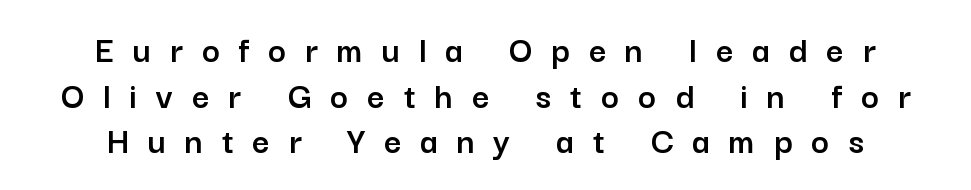
Q: Is the text italic (slanted)? A: No, it is upright.
Q: Is the typeface a serif or a sans-serif typeface? A: Sans-serif.
Q: Is the text underlined? A: No.
Q: How is the paragraph aligned? A: Centered.
Q: Is the spacing between letters normal or unusually wide? A: Unusually wide.
Q: Width (condensed, normal, or wide)? A: Normal.
Q: Stroke contrast? A: Low.
Q: x-height? A: Medium.
Q: Monospaced? A: No.
